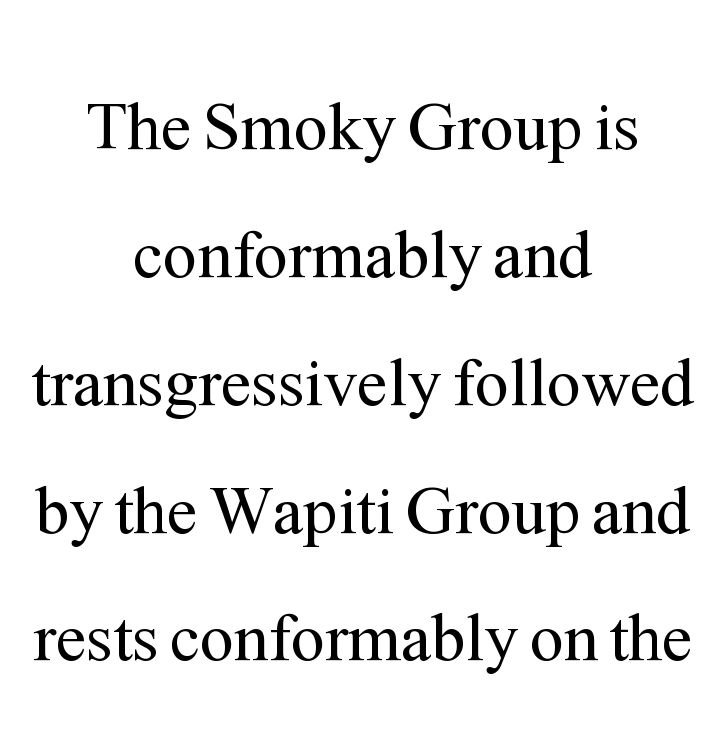
Students, note that the glyphs here touch the page at normal intervals. Words float on clear page, feet unadorned. Do the letters lean? They stand straight. Short and long lines alike share a common midpoint.
